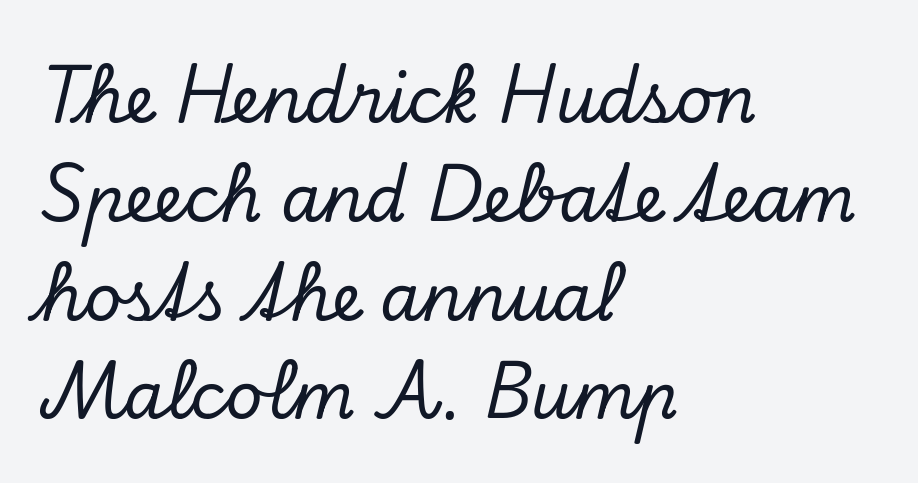
The image shows 65 px serif type, italic (leaning right); set left-aligned, normal line spacing (1.52x), normal letter spacing, not underlined; low stroke contrast and a small x-height.
